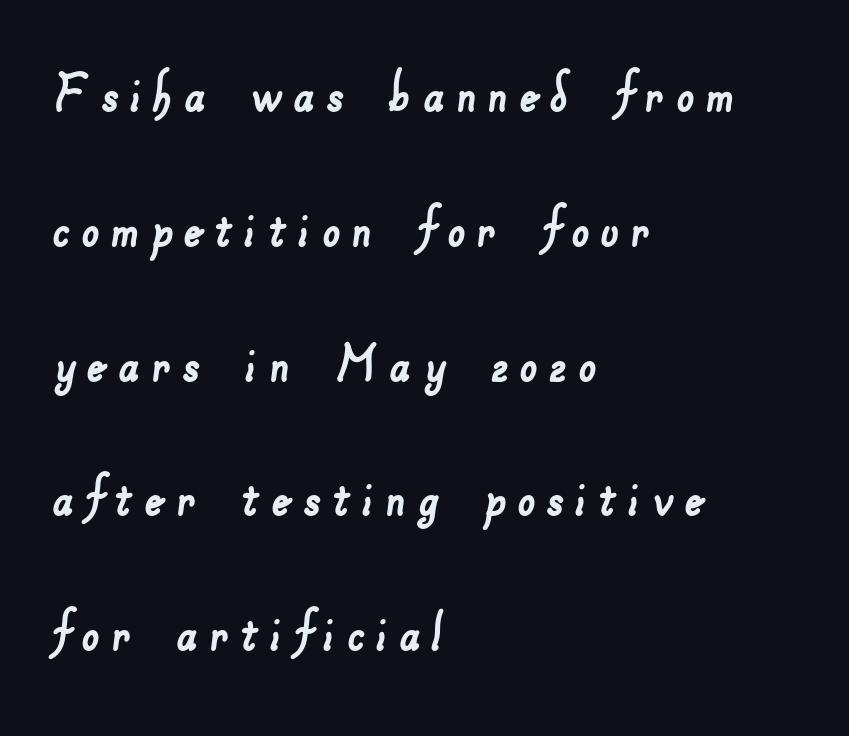
The image shows 63 px sans-serif type; set left-aligned, loose line spacing (2.14x), not underlined; low stroke contrast and a small x-height.
